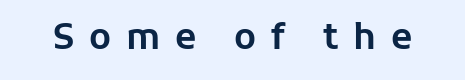
The image shows 35 px sans-serif type, upright; set unusually wide letter spacing (+0.42 em), not underlined; low stroke contrast and a medium x-height.
